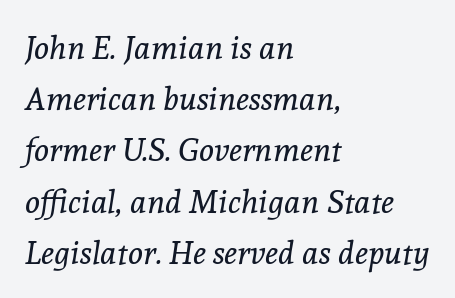
Beneath every word, the page is bare. Alignment: flush left. One glance says typical: line gaps are just what's usual. Ink coverage per letter is moderate at most.
